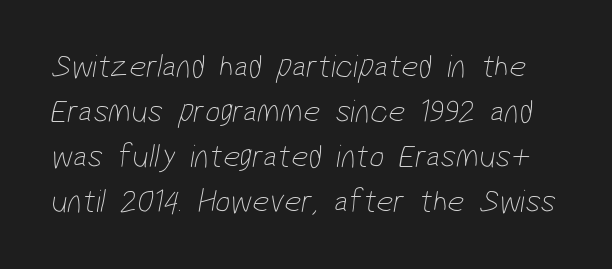
{"serif": "no", "bold": "no", "weight": "thin", "width": "condensed", "stroke_contrast": "low", "x_height": "medium", "monospaced": "no", "underline": "no", "line_spacing": "normal", "line_spacing_ratio": 1.36, "letter_spacing": "normal", "letter_spacing_em": 0.0, "glyph_px": 33}
